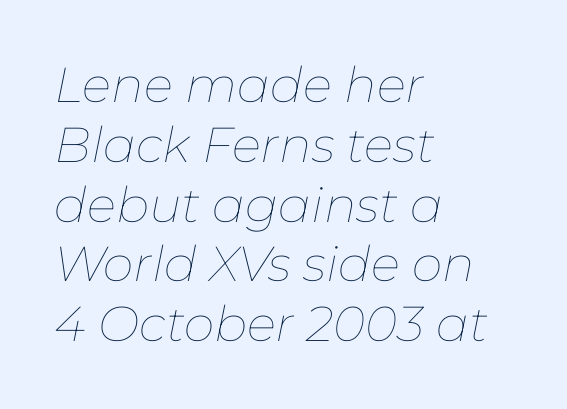
Spacing verdict: proportional, widths tailored to each character. Reading down the block, your eye returns to a fixed left position each line. The passage shown is not underscored anywhere. The tracking reads as untouched default to a designer's eye.
